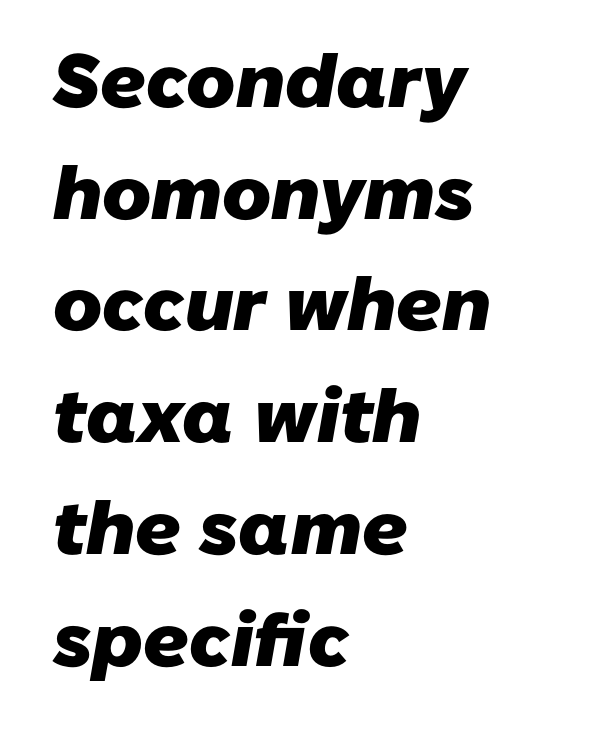
The image shows 75 px heavy sans-serif type; set left-aligned, normal line spacing (1.49x), normal letter spacing, not underlined; low stroke contrast and a medium x-height.
